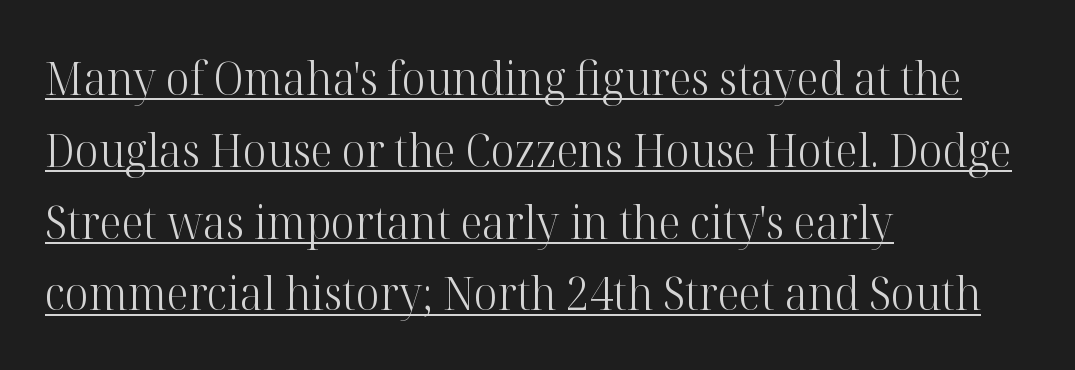
Q: Is the text bold? A: No.
Q: Is the text italic (slanted)? A: No, it is upright.
Q: Is the typeface a serif or a sans-serif typeface? A: Serif.
Q: Is the text underlined? A: Yes.
Q: How is the paragraph aligned? A: Left-aligned.
Q: Is the spacing between letters normal or unusually wide? A: Normal.
Q: Is the spacing between lines tight, normal or loose? A: Normal.
Q: Width (condensed, normal, or wide)? A: Normal.
Q: Stroke contrast? A: High.
Q: x-height? A: Medium.
Q: Monospaced? A: No.
